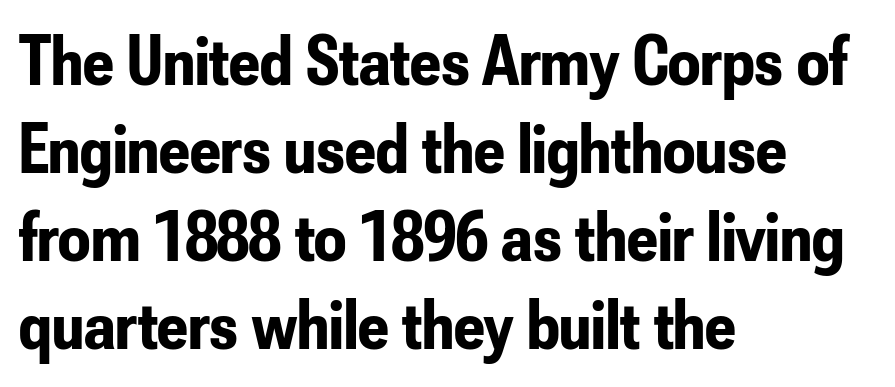
Q: Is the text bold? A: Yes.
Q: Is the text italic (slanted)? A: No, it is upright.
Q: Is the typeface a serif or a sans-serif typeface? A: Sans-serif.
Q: Is the text underlined? A: No.
Q: How is the paragraph aligned? A: Left-aligned.
Q: Is the spacing between letters normal or unusually wide? A: Normal.
Q: Width (condensed, normal, or wide)? A: Condensed.
Q: Stroke contrast? A: Low.
Q: x-height? A: Small.
Q: Monospaced? A: No.
